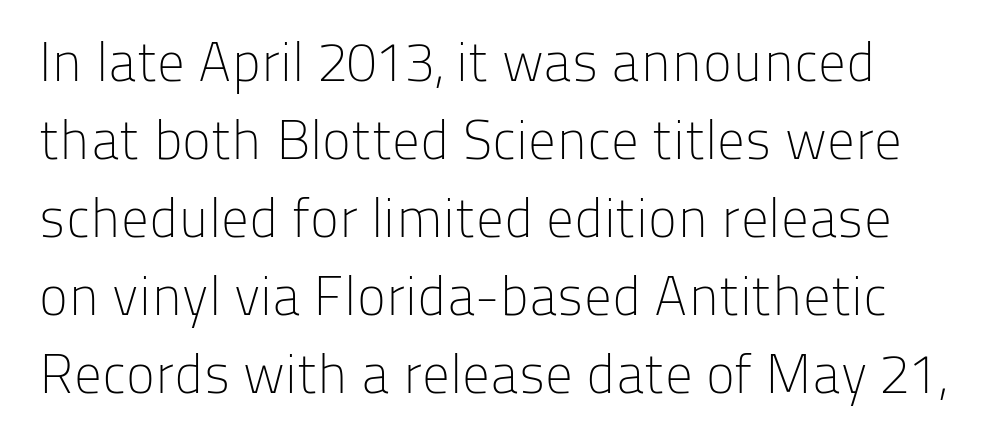
Ordinary non-slanted type is in use. A typesetter would call this zero additional tracking. Summary of vertical rhythm: regular, with standard interline spacing. Is this a heavy cut? Hardly; it is regular or lighter. I'd call this a sans setting — the letters go barefoot. The glyphs are unaccompanied by any horizontal stroke below them.
